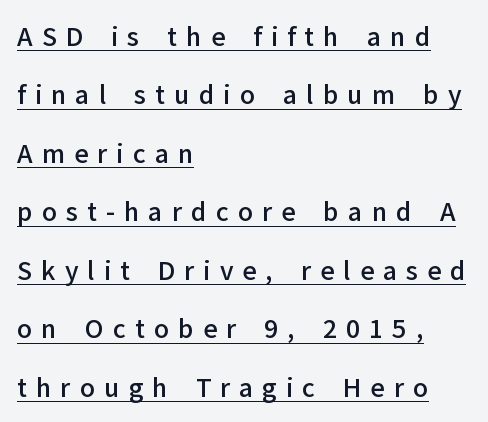
The image shows 25 px text type, upright; set left-aligned, loose line spacing (2.34x), unusually wide letter spacing (+0.36 em), underlined.
